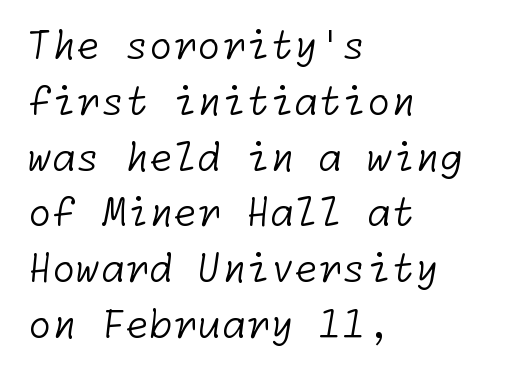
Reading down the block, your eye returns to a fixed left position each line. A typesetter would call this leading conventional body-copy spacing. The string is rendered with underlining switched off. Each stroke keeps to a modest, everyday thickness or less. Standard letterfit; no display-style spreading of the glyphs. Stroke terminals: plain, sans-serif.
